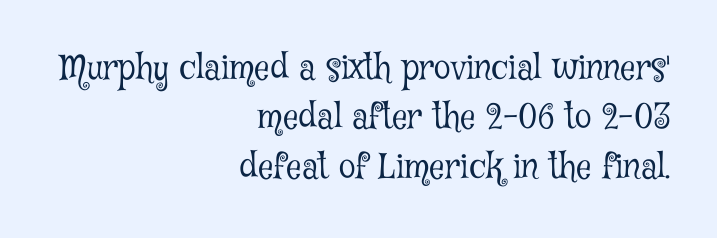
The image shows 34 px light, condensed serif type, upright; set right-aligned, normal line spacing (1.45x), normal letter spacing, not underlined; low stroke contrast and a medium x-height.
